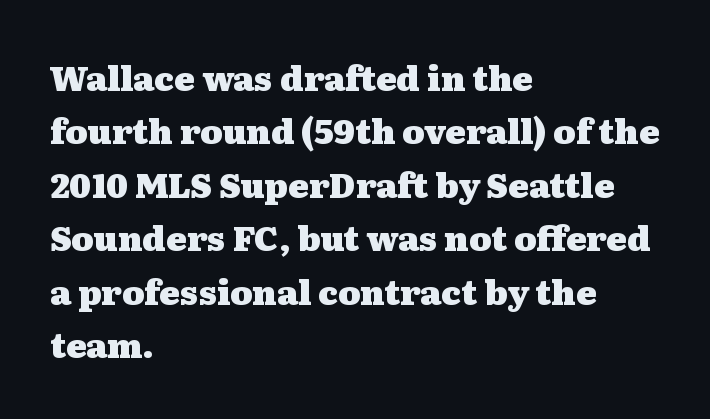
The image shows 34 px heavy, wide serif type, upright; set left-aligned, normal line spacing (1.57x), normal letter spacing, not underlined; medium stroke contrast and a medium x-height.
